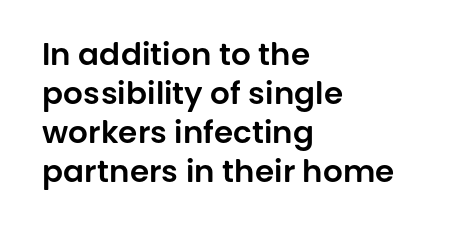
Looks like regular typesetting: each glyph gets only the width it needs. Font category for this specimen: sans-serif. Underlining? Definitely not there. Between one letter and the next there's only the usual sliver of space. It's the straight-up-and-down kind of type. Notice how the passage keeps a crisp vertical edge on the left only.
